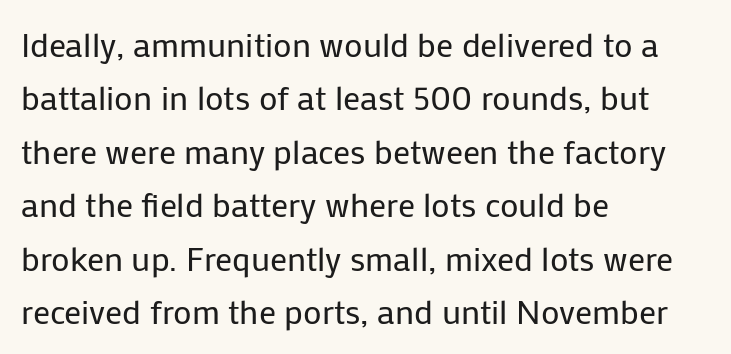
Q: Is the text bold? A: No.
Q: Is the text italic (slanted)? A: No, it is upright.
Q: Is the typeface a serif or a sans-serif typeface? A: Sans-serif.
Q: Is the text underlined? A: No.
Q: How is the paragraph aligned? A: Left-aligned.
Q: Is the spacing between letters normal or unusually wide? A: Normal.
Q: Is the spacing between lines tight, normal or loose? A: Normal.
Q: Width (condensed, normal, or wide)? A: Normal.
Q: Stroke contrast? A: Low.
Q: x-height? A: Medium.
Q: Monospaced? A: No.
